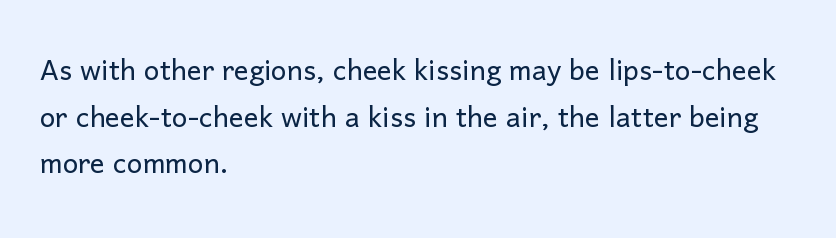
A typesetter would label this face a sans. Here the designer chose a conventional face with non-uniform glyph widths. Summary of vertical rhythm: regular, with standard interline spacing. Stems here are at most as thick as an everyday book face. Posture: straight, roman, zero tilt.
